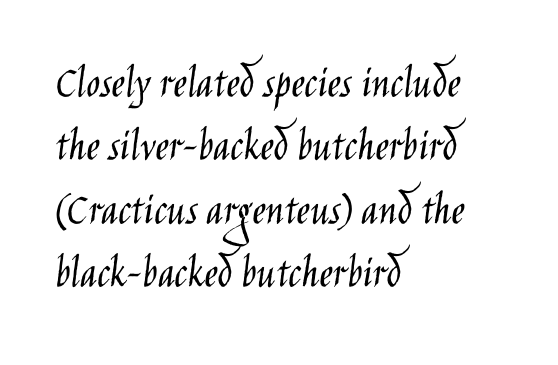
The image shows 46 px light, condensed sans-serif type; set left-aligned, normal line spacing (1.38x), normal letter spacing, not underlined; low stroke contrast and a large x-height.
